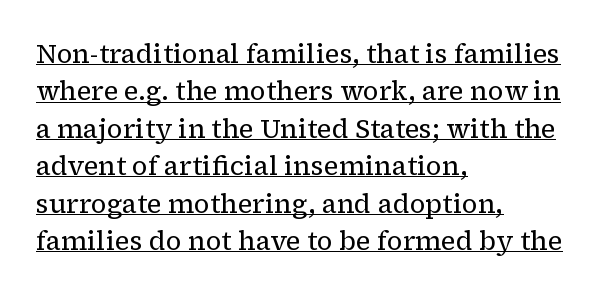
Line starts are locked; line ends wander. Vertical spacing — default. The letters stand upright; this is a roman face. Tracking value appears to be zero — textbook default spacing. Underline: present. A light-to-regular cut is what we see here.
